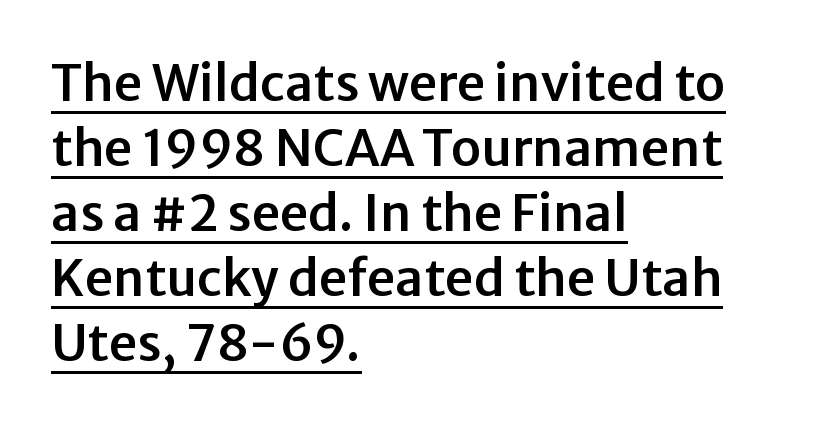
{"serif": "no", "italic": "no", "width": "normal", "stroke_contrast": "low", "x_height": "medium", "monospaced": "no", "underline": "yes", "align": "left", "line_spacing": "normal", "line_spacing_ratio": 1.3, "letter_spacing": "normal", "letter_spacing_em": 0.0, "glyph_px": 50}
